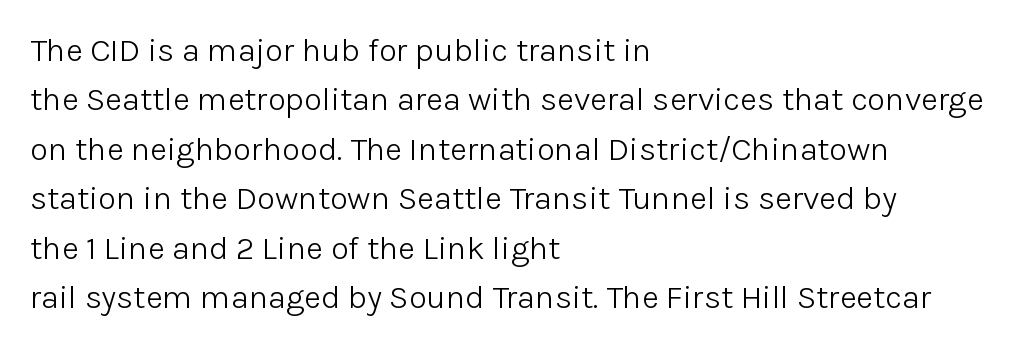
{"serif": "no", "italic": "no", "bold": "no", "weight": "light", "width": "normal", "stroke_contrast": "low", "x_height": "medium", "monospaced": "no", "underline": "no", "align": "left", "line_spacing": "normal", "line_spacing_ratio": 1.5, "letter_spacing": "normal", "letter_spacing_em": 0.0, "glyph_px": 33}
